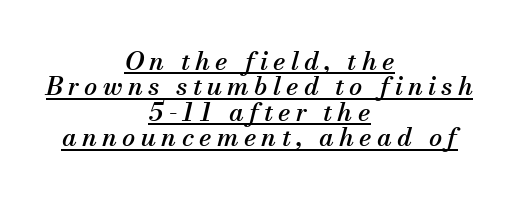
Q: Is the text italic (slanted)? A: Yes, it leans right by about 13 degrees.
Q: Is the text underlined? A: Yes.
Q: How is the paragraph aligned? A: Centered.
Q: Is the spacing between letters normal or unusually wide? A: Unusually wide.
Q: Is the spacing between lines tight, normal or loose? A: Tight.
